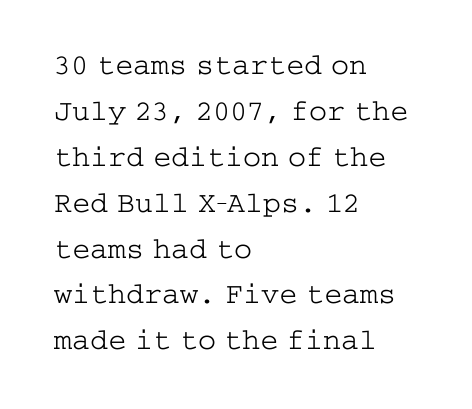
Q: Is the text bold? A: No.
Q: Is the text italic (slanted)? A: No, it is upright.
Q: Is the typeface a serif or a sans-serif typeface? A: Serif.
Q: Is the text underlined? A: No.
Q: How is the paragraph aligned? A: Left-aligned.
Q: Is the spacing between letters normal or unusually wide? A: Normal.
Q: Is the spacing between lines tight, normal or loose? A: Normal.
Q: Width (condensed, normal, or wide)? A: Wide.
Q: Stroke contrast? A: Low.
Q: x-height? A: Medium.
